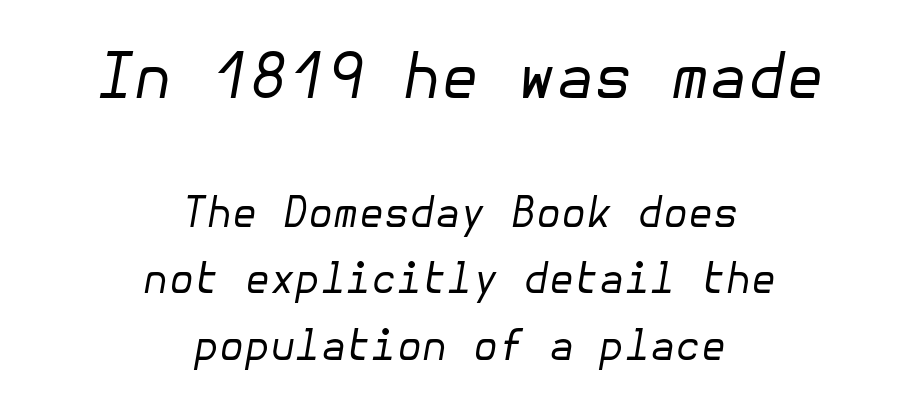
The image shows 62 px regular-weight type, italic (leaning right); set centered, normal line spacing (1.62x), normal letter spacing, not underlined; the first (top) block is 1.51x larger; low stroke contrast and a medium x-height.
